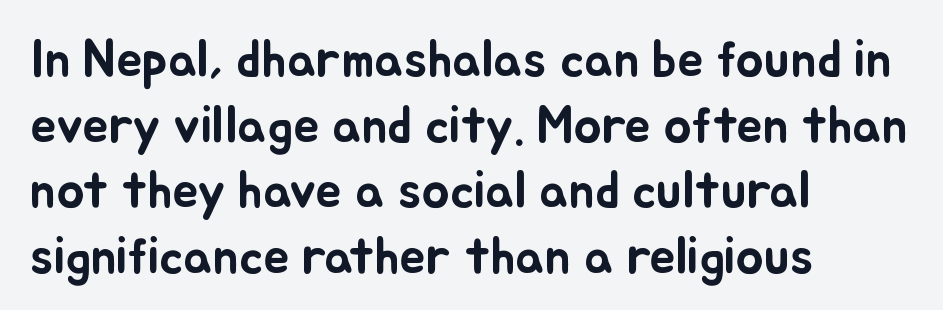
The image shows 52 px text type, upright; set left-aligned, normal line spacing (1.26x), normal letter spacing, not underlined; low stroke contrast and a small x-height.
